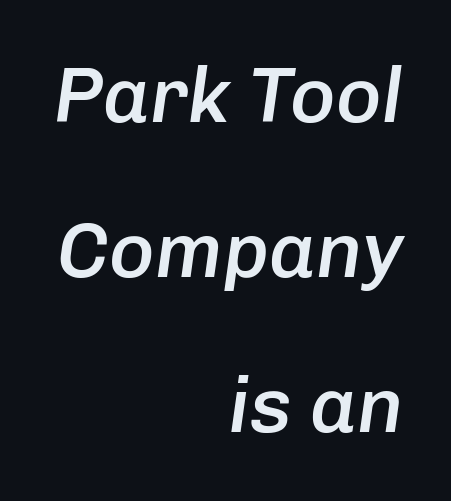
{"italic": "yes", "lean": "right", "slant_degrees": 8, "bold": "semi", "weight": "semibold", "width": "normal", "stroke_contrast": "low", "x_height": "medium", "monospaced": "no", "underline": "no", "align": "right", "line_spacing": "loose", "line_spacing_ratio": 1.99, "letter_spacing": "normal", "letter_spacing_em": 0.0, "glyph_px": 78}
